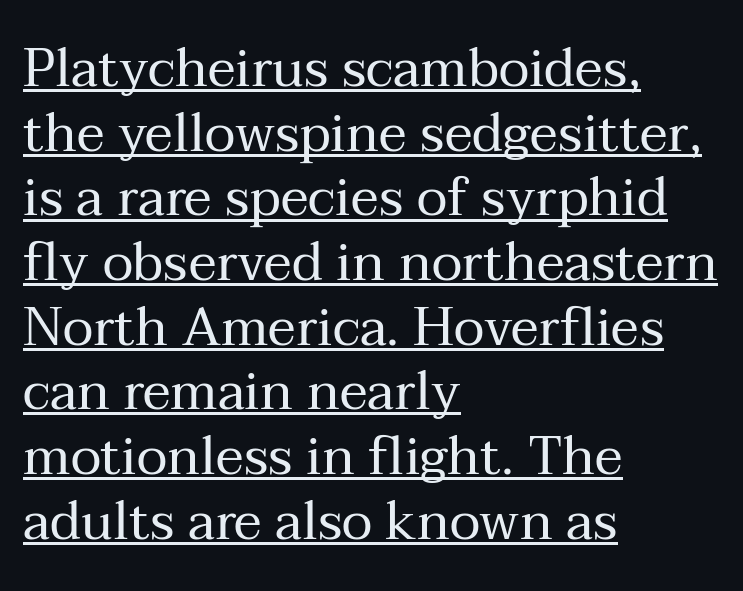
Q: Is the text bold? A: No.
Q: Is the text italic (slanted)? A: No, it is upright.
Q: Is the typeface a serif or a sans-serif typeface? A: Serif.
Q: Is the text underlined? A: Yes.
Q: How is the paragraph aligned? A: Left-aligned.
Q: Is the spacing between letters normal or unusually wide? A: Normal.
Q: Width (condensed, normal, or wide)? A: Normal.
Q: Stroke contrast? A: Medium.
Q: x-height? A: Medium.
Q: Monospaced? A: No.
